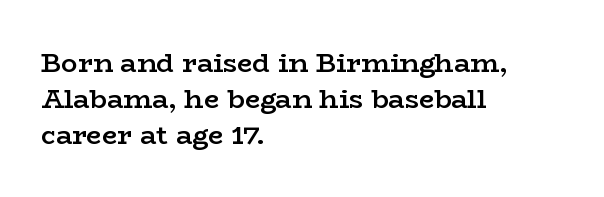
Q: Is the text bold? A: Semi-bold.
Q: Is the text italic (slanted)? A: No, it is upright.
Q: Is the text underlined? A: No.
Q: How is the paragraph aligned? A: Left-aligned.
Q: Is the spacing between letters normal or unusually wide? A: Normal.
Q: Is the spacing between lines tight, normal or loose? A: Normal.
